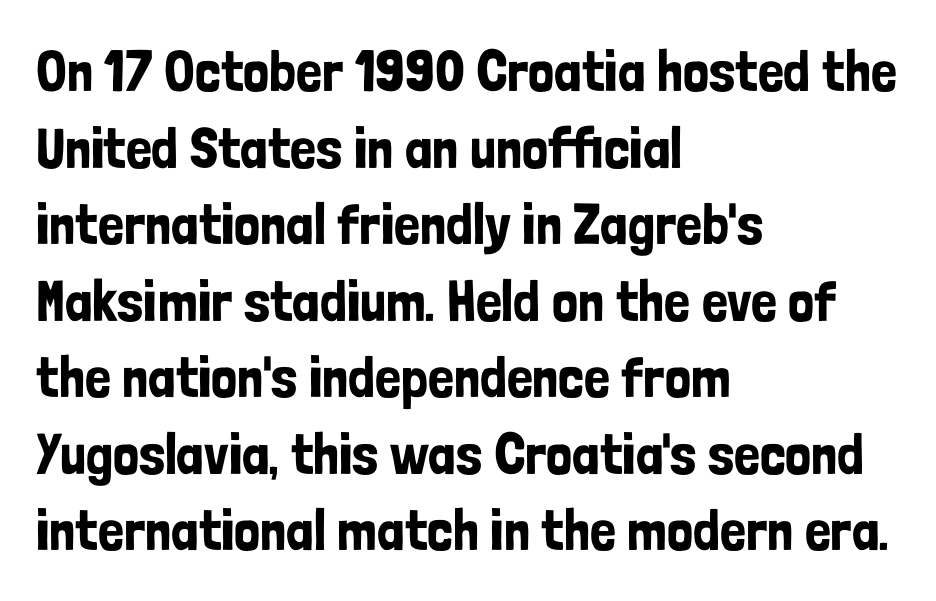
Is this a fixed-width face? No — the glyphs have proportional, varying widths. The designer went with a sans here, leaving each stem footless. The setting favours the left margin, as ordinary paragraphs usually do. Underlining? Definitely not there.
